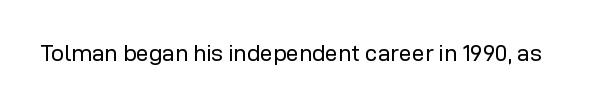
Q: Is the text bold? A: No.
Q: Is the text italic (slanted)? A: No, it is upright.
Q: Is the text underlined? A: No.
Q: Is the spacing between letters normal or unusually wide? A: Normal.
